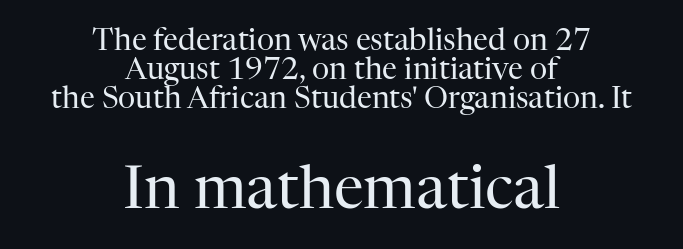
The image shows 60 px regular-weight serif type, upright; set centered, tight line spacing (0.97x), normal letter spacing, not underlined; the second (bottom) block is 2.0x larger; high stroke contrast and a medium x-height.
